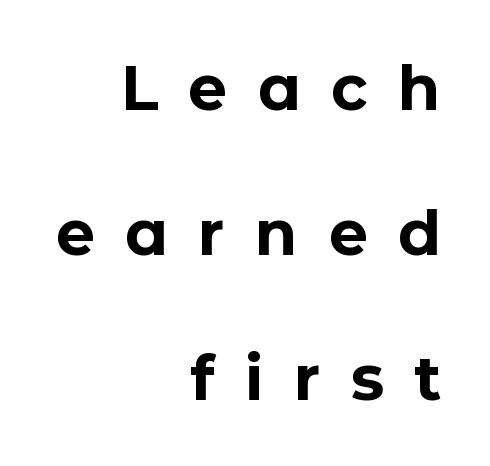
{"serif": "no", "italic": "no", "bold": "yes", "weight": "bold", "width": "normal", "stroke_contrast": "low", "x_height": "medium", "monospaced": "no", "underline": "no", "align": "right", "line_spacing": "loose", "line_spacing_ratio": 2.34, "letter_spacing": "wide", "letter_spacing_em": 0.49, "glyph_px": 62}
